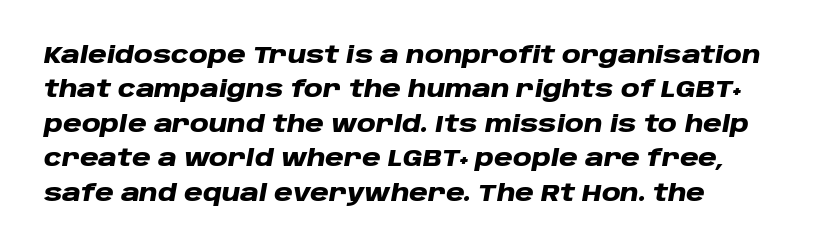
Q: Is the text bold? A: Yes.
Q: Is the text italic (slanted)? A: Yes, it leans right by about 10 degrees.
Q: Is the text underlined? A: No.
Q: Is the spacing between letters normal or unusually wide? A: Normal.
Q: Is the spacing between lines tight, normal or loose? A: Normal.
